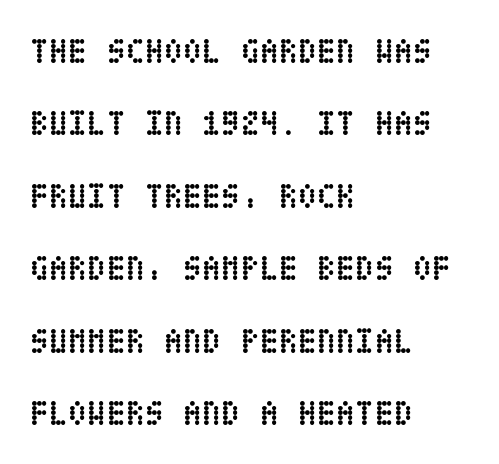
The image shows 35 px semibold, condensed type, upright; set left-aligned, loose line spacing (2.07x), normal letter spacing, not underlined; low stroke contrast and a large x-height.
